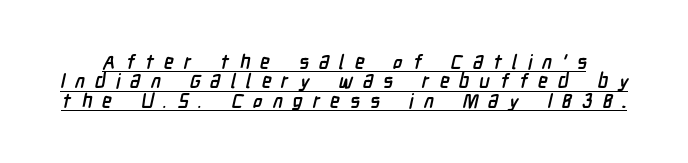
Does extra space separate the letters? Yes, quite a lot of it. The passage shown is emphatically bold. The vertical gap from one line to the next is small. Each line of the rendering has a horizontal stroke beneath the glyphs.
